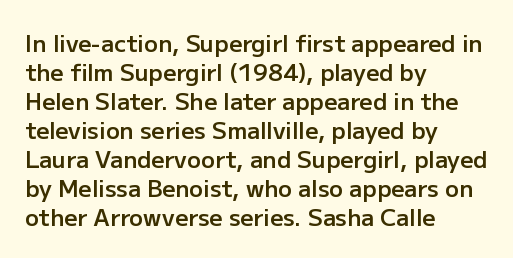
Q: Is the text bold? A: Semi-bold.
Q: Is the text italic (slanted)? A: No, it is upright.
Q: Is the text underlined? A: No.
Q: How is the paragraph aligned? A: Left-aligned.
Q: Is the spacing between letters normal or unusually wide? A: Normal.
Q: Is the spacing between lines tight, normal or loose? A: Normal.
